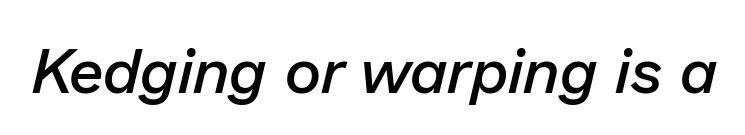
Q: Is the text bold? A: Semi-bold.
Q: Is the text italic (slanted)? A: Yes, it leans right by about 13 degrees.
Q: Is the text underlined? A: No.
Q: Is the spacing between letters normal or unusually wide? A: Normal.
Q: Width (condensed, normal, or wide)? A: Normal.
Q: Stroke contrast? A: Low.
Q: x-height? A: Medium.
Q: Monospaced? A: No.
